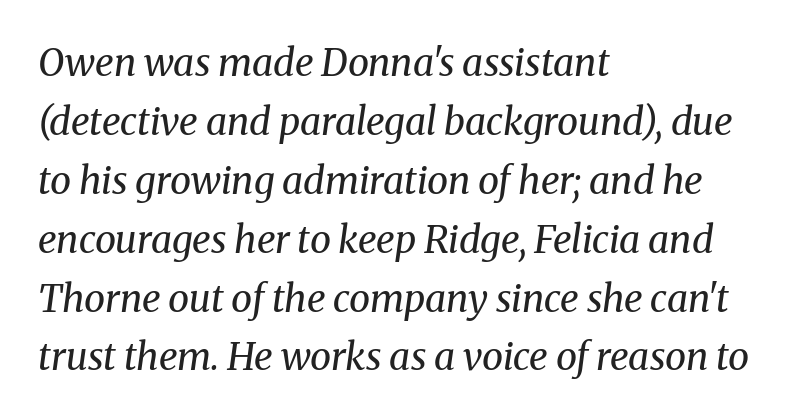
The image shows 38 px regular-weight serif type, italic (leaning right); set left-aligned, normal line spacing (1.55x), normal letter spacing, not underlined; medium stroke contrast and a medium x-height.
